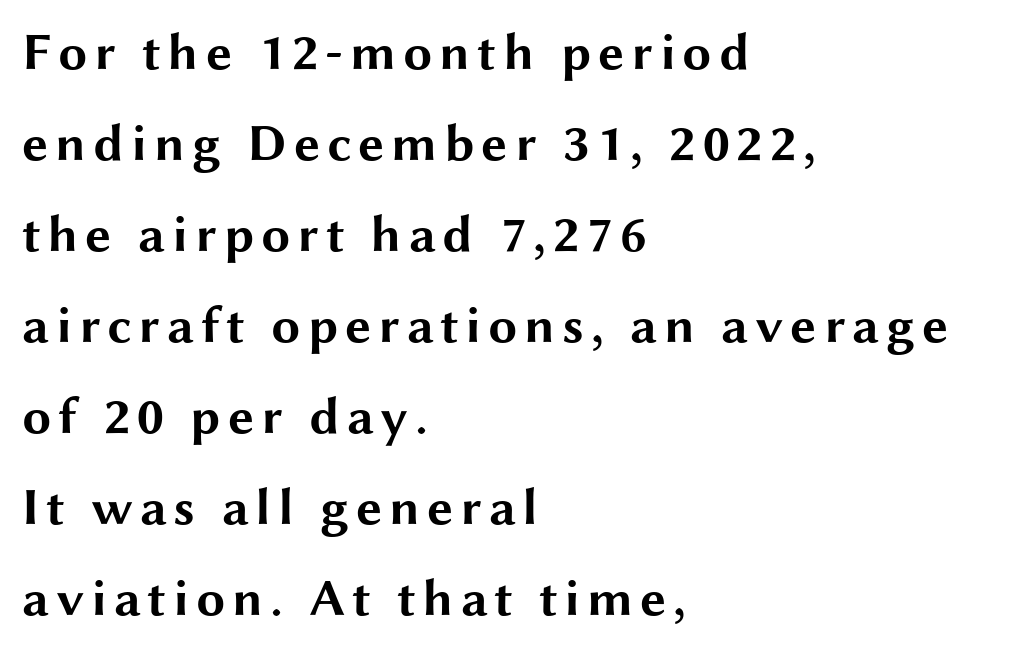
The image shows 52 px bold, wide sans-serif type, upright; set left-aligned, line spacing 1.75x, not underlined; medium stroke contrast and a medium x-height.
